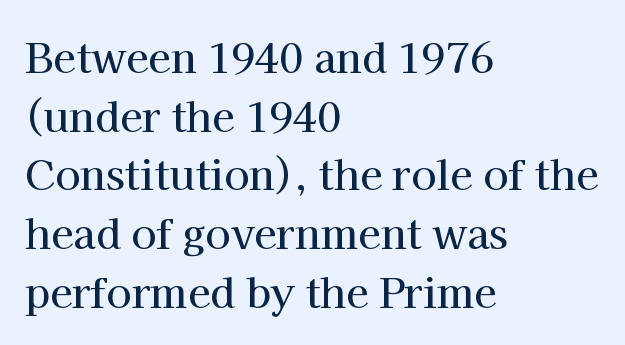
The image shows 41 px serif type, upright; set left-aligned, normal line spacing (1.43x), normal letter spacing, not underlined; high stroke contrast and a medium x-height.
